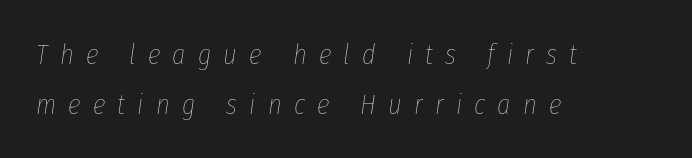
Q: Is the text bold? A: No.
Q: Is the text italic (slanted)? A: Yes, it leans right by about 8 degrees.
Q: Is the text underlined? A: No.
Q: How is the paragraph aligned? A: Left-aligned.
Q: Is the spacing between letters normal or unusually wide? A: Unusually wide.
Q: Width (condensed, normal, or wide)? A: Condensed.
Q: Stroke contrast? A: Low.
Q: x-height? A: Medium.
Q: Monospaced? A: No.
